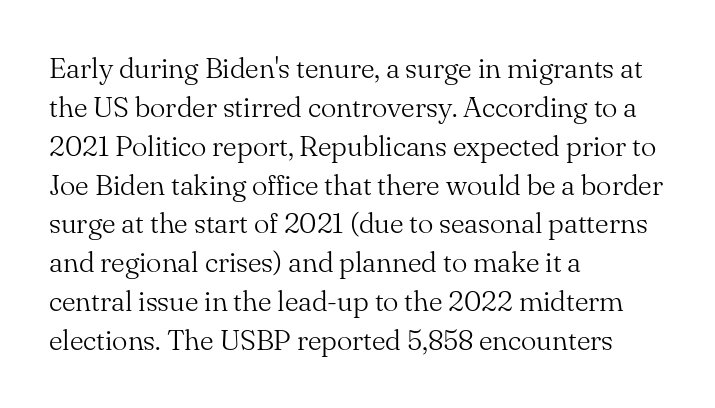
The font's upright variant was chosen for this text. Beneath every word, the page is bare. The face used here is proportionally spaced, like ordinary book or web type. This sample uses plain, unmodified letter spacing.
